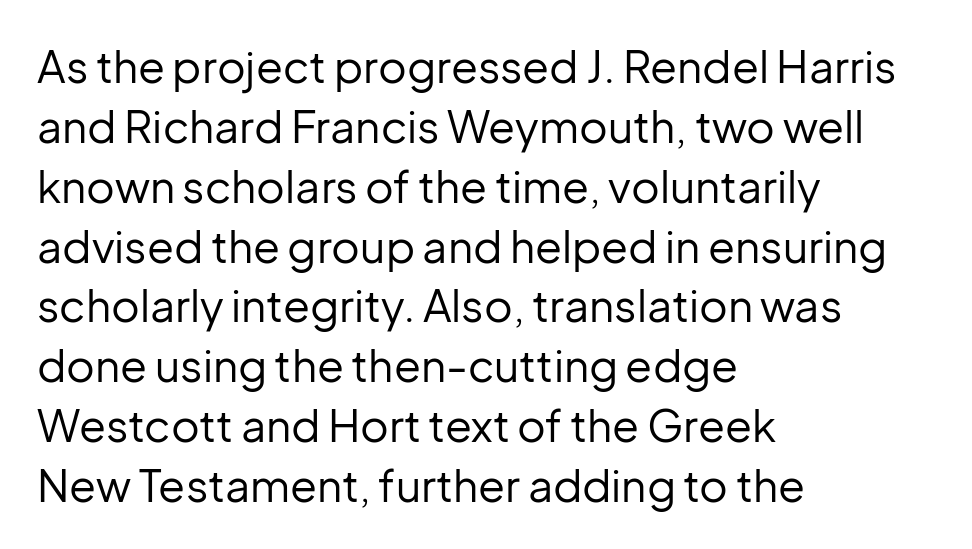
{"serif": "no", "italic": "no", "bold": "no", "weight": "regular", "width": "normal", "stroke_contrast": "low", "x_height": "medium", "monospaced": "no", "underline": "no", "align": "left", "line_spacing": "normal", "line_spacing_ratio": 1.36, "letter_spacing": "normal", "letter_spacing_em": 0.0, "glyph_px": 44}
